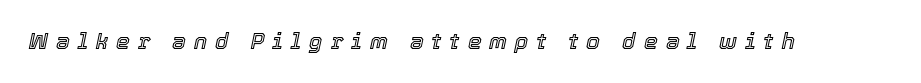
Q: Is the text italic (slanted)? A: Yes, it leans right by about 12 degrees.
Q: Is the text underlined? A: No.
Q: Is the spacing between letters normal or unusually wide? A: Unusually wide.
